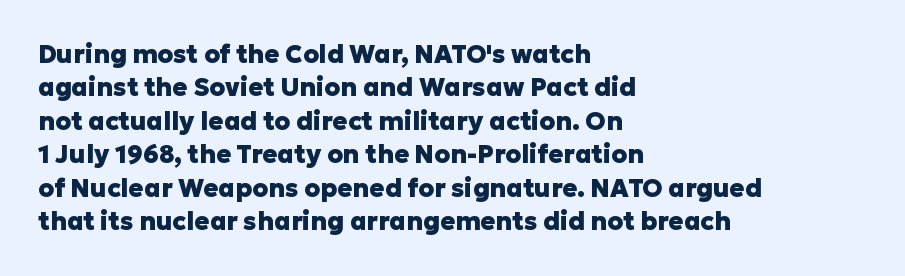
Notice how the passage keeps a crisp vertical edge on the left only. Ordinary non-slanted type is in use. This sample uses plain, unmodified letter spacing. Strong, thick strokes mark this as bold type. Normally led — the rows are evenly, conventionally spaced.
